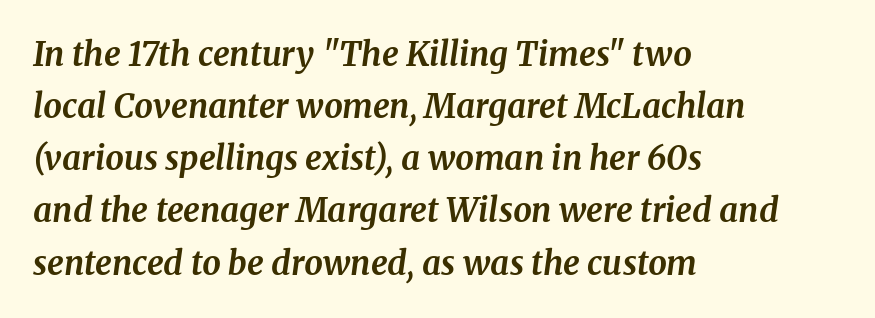
Q: Is the text bold? A: Yes.
Q: Is the text italic (slanted)? A: Yes, it leans right by about 8 degrees.
Q: Is the typeface a serif or a sans-serif typeface? A: Serif.
Q: Is the text underlined? A: No.
Q: How is the paragraph aligned? A: Left-aligned.
Q: Is the spacing between letters normal or unusually wide? A: Normal.
Q: Is the spacing between lines tight, normal or loose? A: Normal.
Q: Width (condensed, normal, or wide)? A: Normal.
Q: Stroke contrast? A: Medium.
Q: x-height? A: Medium.
Q: Monospaced? A: No.
